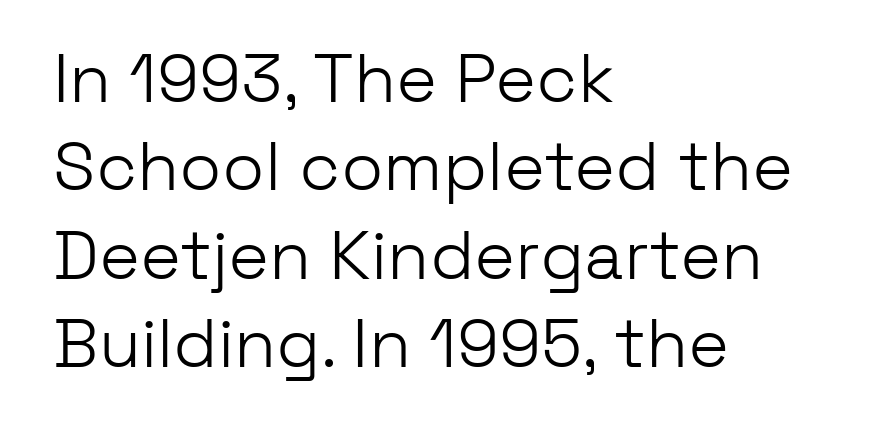
{"serif": "no", "italic": "no", "bold": "no", "weight": "light", "width": "normal", "stroke_contrast": "low", "x_height": "medium", "monospaced": "no", "underline": "no", "align": "left", "line_spacing": "normal", "line_spacing_ratio": 1.28, "letter_spacing": "normal", "letter_spacing_em": 0.0, "glyph_px": 69}
